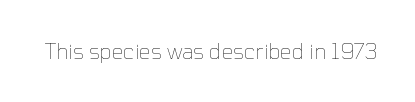
{"italic": "no", "bold": "no", "underline": "no", "letter_spacing": "normal", "letter_spacing_em": 0.0, "glyph_px": 21}
